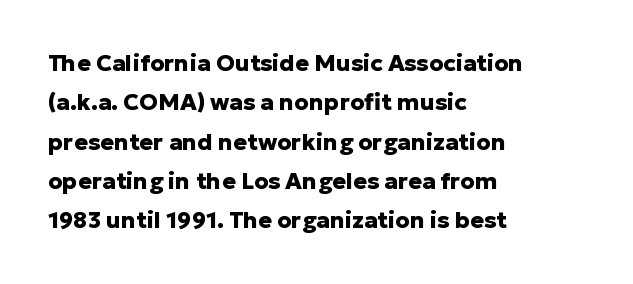
Q: Is the text bold? A: Yes.
Q: Is the text italic (slanted)? A: No, it is upright.
Q: Is the text underlined? A: No.
Q: How is the paragraph aligned? A: Left-aligned.
Q: Is the spacing between letters normal or unusually wide? A: Normal.
